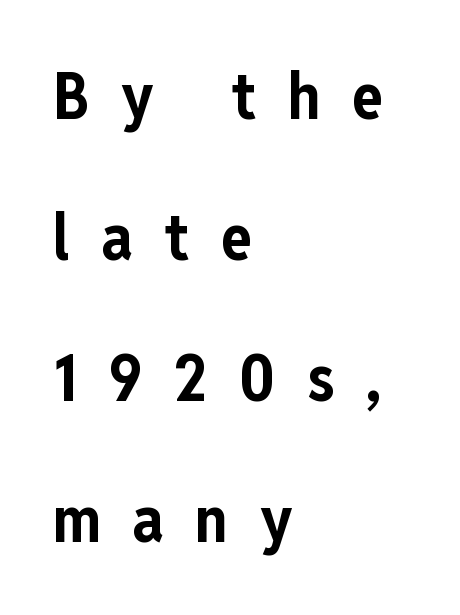
{"serif": "no", "italic": "no", "bold": "yes", "weight": "bold", "width": "condensed", "stroke_contrast": "low", "x_height": "medium", "monospaced": "no", "underline": "no", "align": "left", "line_spacing": "loose", "line_spacing_ratio": 2.17, "letter_spacing": "wide", "letter_spacing_em": 0.48, "glyph_px": 65}
